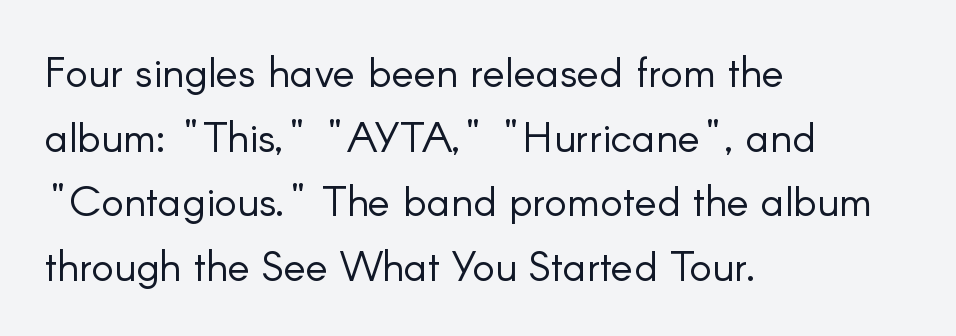
Q: Is the text bold? A: No.
Q: Is the text italic (slanted)? A: No, it is upright.
Q: Is the typeface a serif or a sans-serif typeface? A: Sans-serif.
Q: Is the text underlined? A: No.
Q: How is the paragraph aligned? A: Left-aligned.
Q: Is the spacing between letters normal or unusually wide? A: Normal.
Q: Is the spacing between lines tight, normal or loose? A: Normal.
Q: Width (condensed, normal, or wide)? A: Normal.
Q: Stroke contrast? A: Low.
Q: x-height? A: Small.
Q: Monospaced? A: No.
